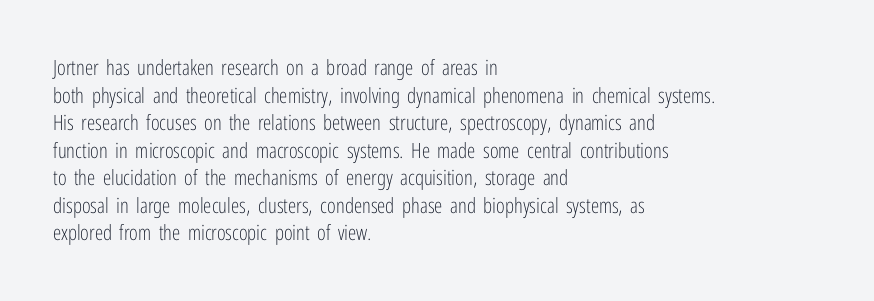
Teacher's note: observe the even left margin — that is flush-left alignment. The line texture is even and compact thanks to regular tracking. The lettering stays uniformly vertical, giving the passage a roman look. The baseline area is clear.
